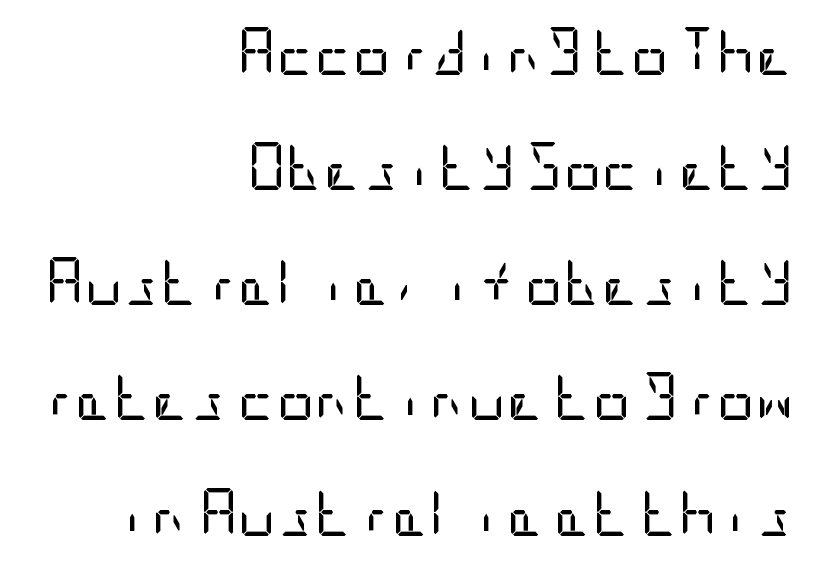
The image shows 47 px regular-weight, condensed sans-serif type, upright; set right-aligned, loose line spacing (2.45x), normal letter spacing, not underlined; low stroke contrast and a large x-height.
